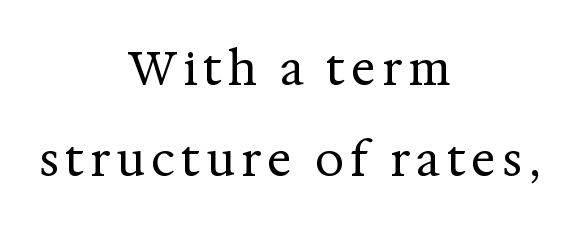
Short and long lines alike share a common midpoint. Anything drawn beneath the words? Only blank space. The rendering uses natural spacing where letterforms have individual widths. On a weight scale, this lands at 450 or below. Upright lettering throughout.
